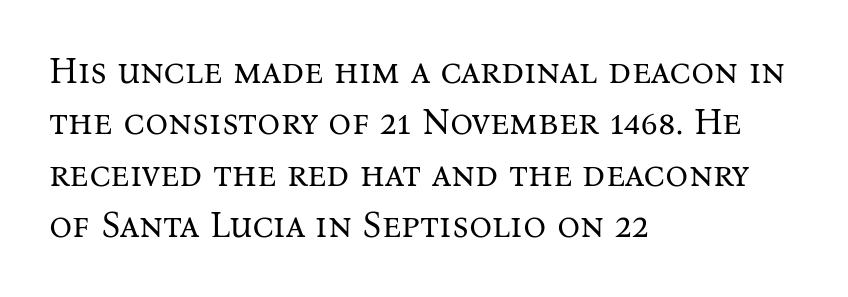
Q: Is the text bold? A: No.
Q: Is the text italic (slanted)? A: No, it is upright.
Q: Is the typeface a serif or a sans-serif typeface? A: Serif.
Q: Is the text underlined? A: No.
Q: How is the paragraph aligned? A: Left-aligned.
Q: Is the spacing between letters normal or unusually wide? A: Normal.
Q: Is the spacing between lines tight, normal or loose? A: Normal.
Q: Width (condensed, normal, or wide)? A: Normal.
Q: Stroke contrast? A: Medium.
Q: x-height? A: Medium.
Q: Monospaced? A: No.
